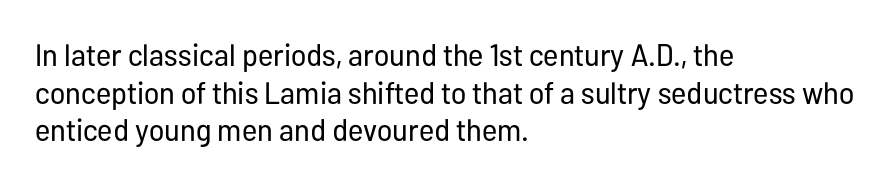
The axis of the letterforms is exactly vertical. The string is rendered with underlining switched off. The text was rendered using a sans face with plain stroke endings. Stems here are at most as thick as an everyday book face. Horizontally, the lines are justified to the leading edge only.
